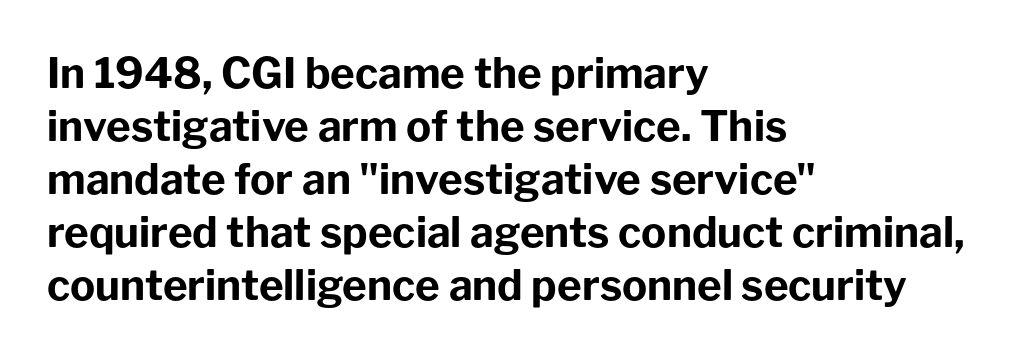
Q: Is the text bold? A: Yes.
Q: Is the text italic (slanted)? A: No, it is upright.
Q: Is the typeface a serif or a sans-serif typeface? A: Sans-serif.
Q: Is the text underlined? A: No.
Q: How is the paragraph aligned? A: Left-aligned.
Q: Is the spacing between letters normal or unusually wide? A: Normal.
Q: Is the spacing between lines tight, normal or loose? A: Normal.
Q: Width (condensed, normal, or wide)? A: Normal.
Q: Stroke contrast? A: Low.
Q: x-height? A: Medium.
Q: Monospaced? A: No.
